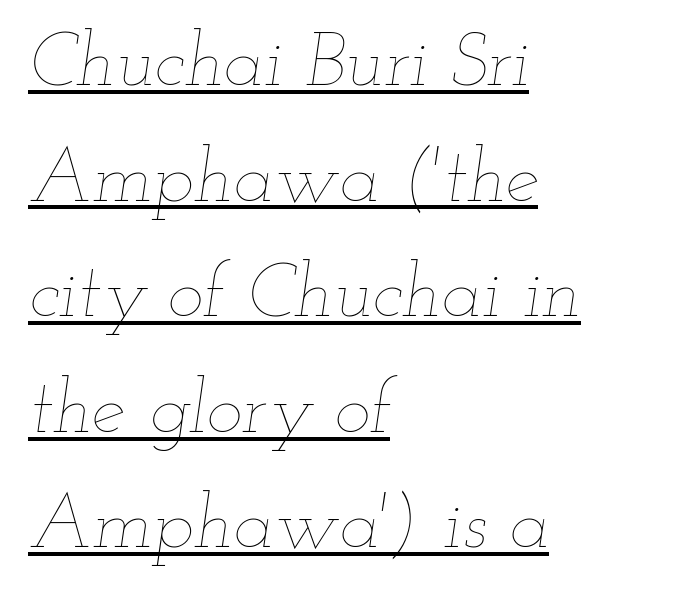
The image shows 76 px thin, wide type, italic (leaning right); set left-aligned, normal line spacing (1.52x), normal letter spacing, underlined; low stroke contrast and a small x-height.
